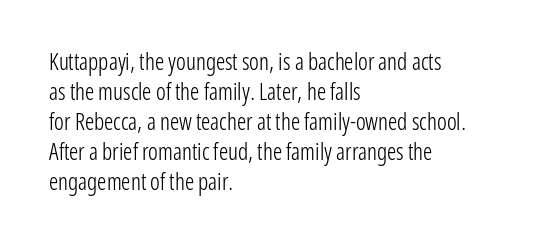
The lines are quadded left. The font sits on the lighter half of the weight spectrum, regular included. Tracking here is standard; glyphs follow each other at the usual distance. Italic? Not at all — the glyphs are vertical. Rule under the text: the space is simply empty.
